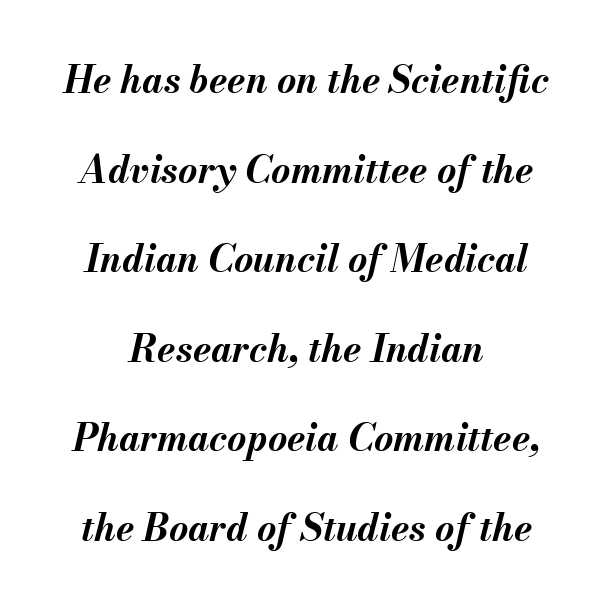
The image shows 37 px bold type, italic (leaning right); set centered, loose line spacing (2.42x), normal letter spacing, not underlined; medium stroke contrast and a small x-height.
